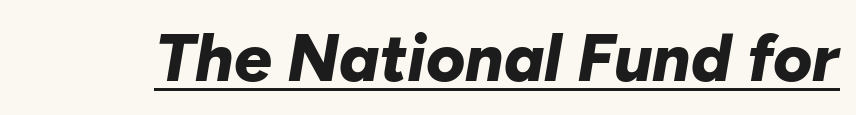
Q: Is the text bold? A: Yes.
Q: Is the text italic (slanted)? A: Yes, it leans right by about 10 degrees.
Q: Is the text underlined? A: Yes.
Q: Is the spacing between letters normal or unusually wide? A: Normal.
Q: Width (condensed, normal, or wide)? A: Normal.
Q: Stroke contrast? A: Low.
Q: x-height? A: Medium.
Q: Monospaced? A: No.
